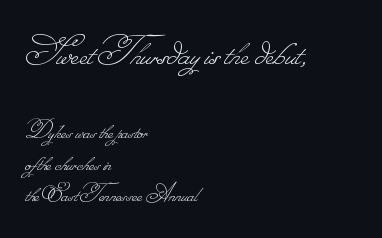
Q: Is the text bold? A: No.
Q: Is the text underlined? A: No.
Q: How is the paragraph aligned? A: Left-aligned.
Q: Is the spacing between letters normal or unusually wide? A: Normal.
Q: Which block of text is set in a larger size, the first (top) or the second (bottom)? A: The first (top) one.
Q: Width (condensed, normal, or wide)? A: Normal.
Q: Stroke contrast? A: Low.
Q: Monospaced? A: No.
